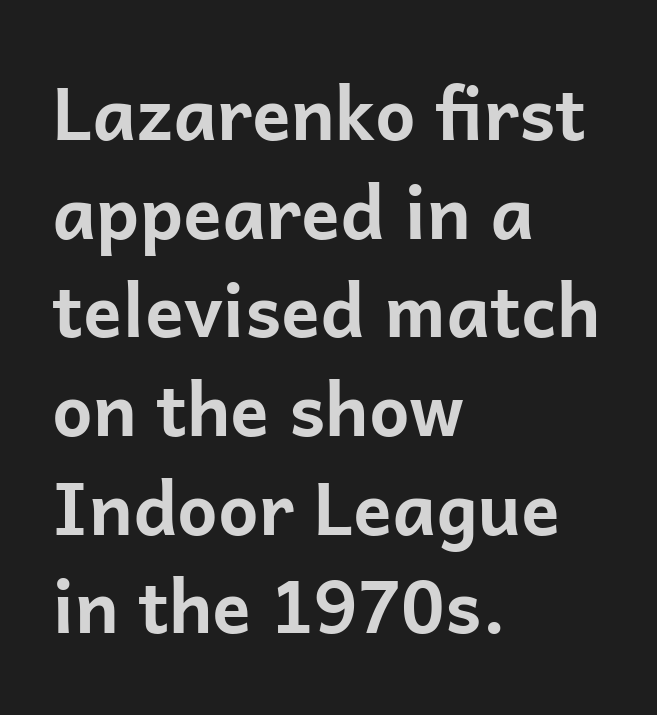
Q: Is the text bold? A: Yes.
Q: Is the text italic (slanted)? A: No, it is upright.
Q: Is the typeface a serif or a sans-serif typeface? A: Sans-serif.
Q: Is the text underlined? A: No.
Q: How is the paragraph aligned? A: Left-aligned.
Q: Is the spacing between letters normal or unusually wide? A: Normal.
Q: Is the spacing between lines tight, normal or loose? A: Normal.
Q: Width (condensed, normal, or wide)? A: Normal.
Q: Stroke contrast? A: Low.
Q: x-height? A: Medium.
Q: Monospaced? A: No.
